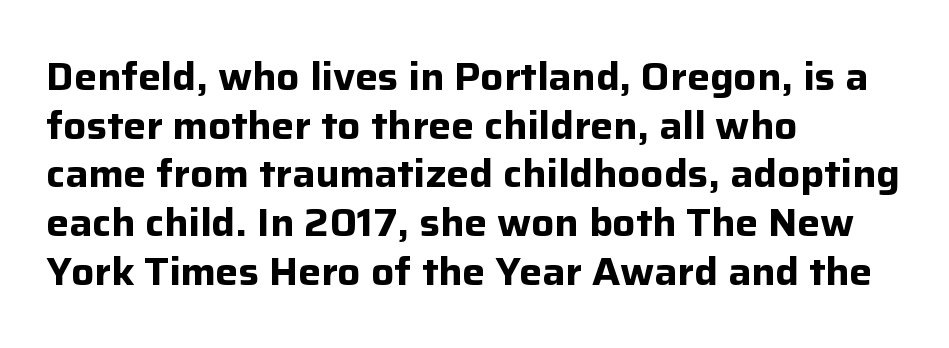
These lines are rendered in a variable-pitch font. Compared with an ordinary text face, these strokes are far heavier — a full bold. The type family on display is of the sans-serif kind. Descenders hang freely into open space. The horizontal fit of the characters is conventional and even. In CSS terms this would be text-align: left.
